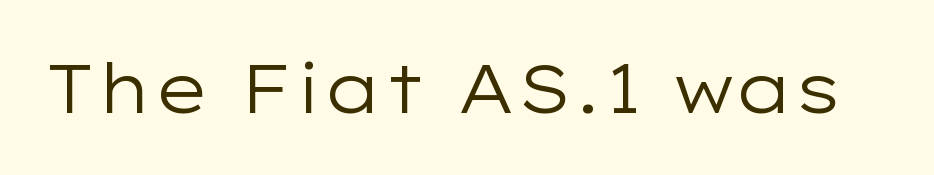
Q: Is the text bold? A: No.
Q: Is the text italic (slanted)? A: No, it is upright.
Q: Is the typeface a serif or a sans-serif typeface? A: Sans-serif.
Q: Is the text underlined? A: No.
Q: Is the spacing between letters normal or unusually wide? A: Normal.
Q: Width (condensed, normal, or wide)? A: Wide.
Q: Stroke contrast? A: Low.
Q: x-height? A: Medium.
Q: Monospaced? A: No.
